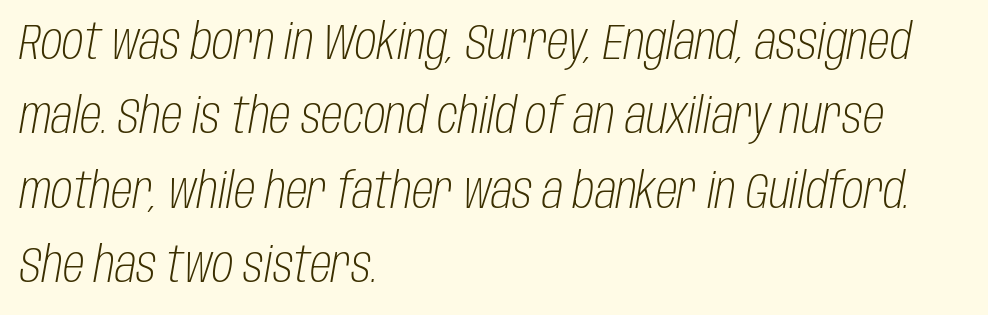
{"italic": "yes", "lean": "right", "slant_degrees": 10, "bold": "no", "weight": "light", "width": "condensed", "stroke_contrast": "low", "x_height": "large", "monospaced": "no", "underline": "no", "align": "left", "line_spacing": "normal", "line_spacing_ratio": 1.52, "letter_spacing": "normal", "letter_spacing_em": 0.0, "glyph_px": 49}
